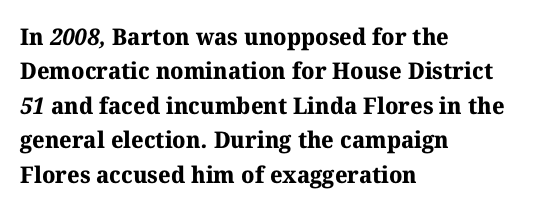
The image shows 23 px bold type; set left-aligned, normal line spacing (1.5x), normal letter spacing, not underlined.
